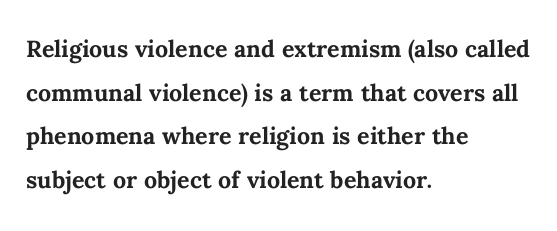
{"italic": "no", "bold": "yes", "weight": "semibold", "width": "normal", "stroke_contrast": "medium", "x_height": "medium", "monospaced": "no", "underline": "no", "align": "left", "line_spacing": "normal", "line_spacing_ratio": 1.41, "letter_spacing": "normal", "letter_spacing_em": 0.0, "glyph_px": 31}
